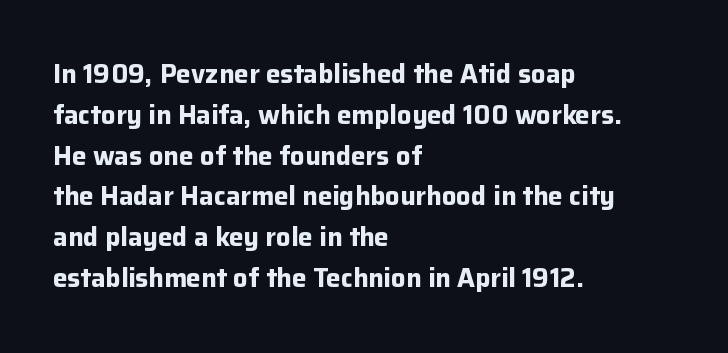
A dark, heavy texture on the line: the type is bold. Characters follow at the spacing the type designer built in. The designer left line spacing at the default. Unmarked baselines from the first word to the last. Posture: vertical.
